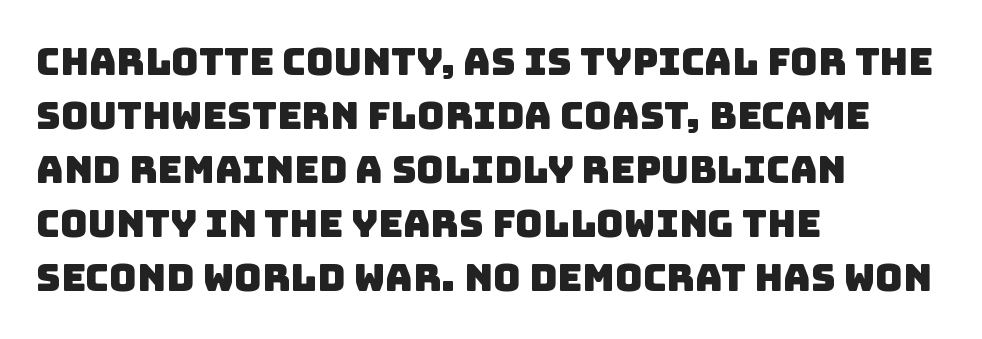
The image shows 38 px sans-serif type; set left-aligned, normal line spacing (1.42x), normal letter spacing, not underlined; low stroke contrast and a large x-height.
